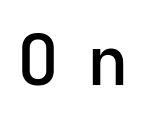
{"serif": "no", "italic": "no", "bold": "semi", "weight": "semibold", "width": "normal", "stroke_contrast": "low", "x_height": "medium", "monospaced": "yes", "underline": "no", "letter_spacing": "wide", "letter_spacing_em": 0.4, "glyph_px": 70}
